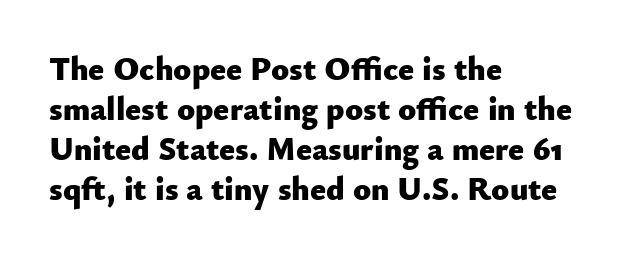
Any mark beneath the type? The region is blank. Summary of weight: heavy, a full bold. The rendering keeps characters at their native spacing. The axis of the letterforms is exactly vertical.
